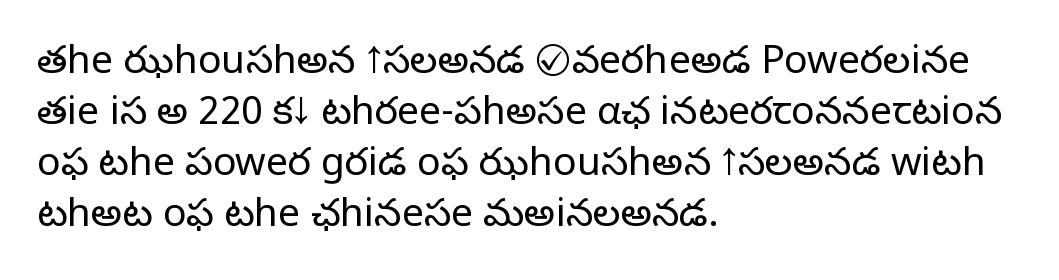
Q: Is the text bold? A: No.
Q: Is the text italic (slanted)? A: No, it is upright.
Q: Is the typeface a serif or a sans-serif typeface? A: Sans-serif.
Q: Is the text underlined? A: No.
Q: How is the paragraph aligned? A: Left-aligned.
Q: Is the spacing between letters normal or unusually wide? A: Normal.
Q: Is the spacing between lines tight, normal or loose? A: Normal.
Q: Width (condensed, normal, or wide)? A: Normal.
Q: Stroke contrast? A: Low.
Q: x-height? A: Medium.
Q: Monospaced? A: No.
